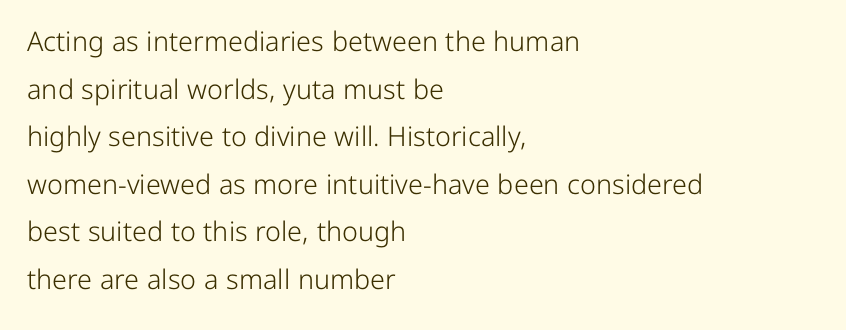
The image shows 27 px text type, upright; set left-aligned, line spacing 1.76x, normal letter spacing, not underlined.
